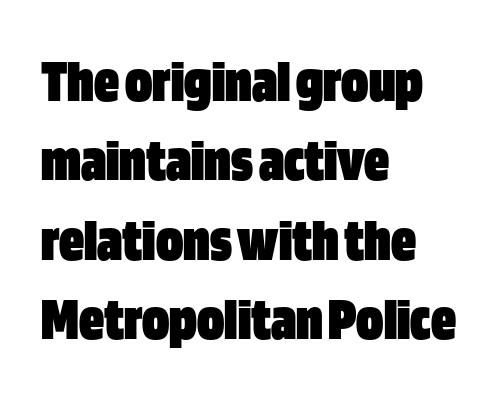
The image shows 62 px heavy, condensed sans-serif type, upright; set left-aligned, normal line spacing (1.28x), normal letter spacing, not underlined; low stroke contrast and a large x-height.
